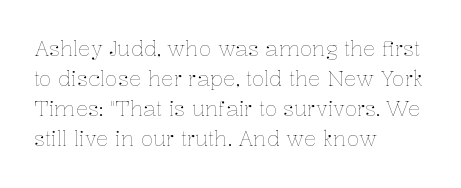
Q: Is the text bold? A: No.
Q: Is the text italic (slanted)? A: No, it is upright.
Q: Is the text underlined? A: No.
Q: How is the paragraph aligned? A: Left-aligned.
Q: Is the spacing between letters normal or unusually wide? A: Normal.
Q: Is the spacing between lines tight, normal or loose? A: Normal.
